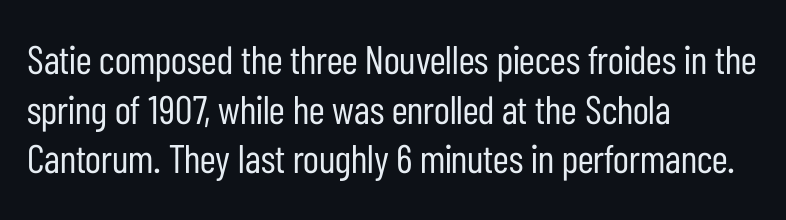
{"serif": "no", "italic": "no", "bold": "no", "weight": "regular", "width": "condensed", "stroke_contrast": "low", "x_height": "medium", "monospaced": "no", "underline": "no", "align": "left", "line_spacing_ratio": 1.24, "letter_spacing": "normal", "letter_spacing_em": 0.0, "glyph_px": 40}
